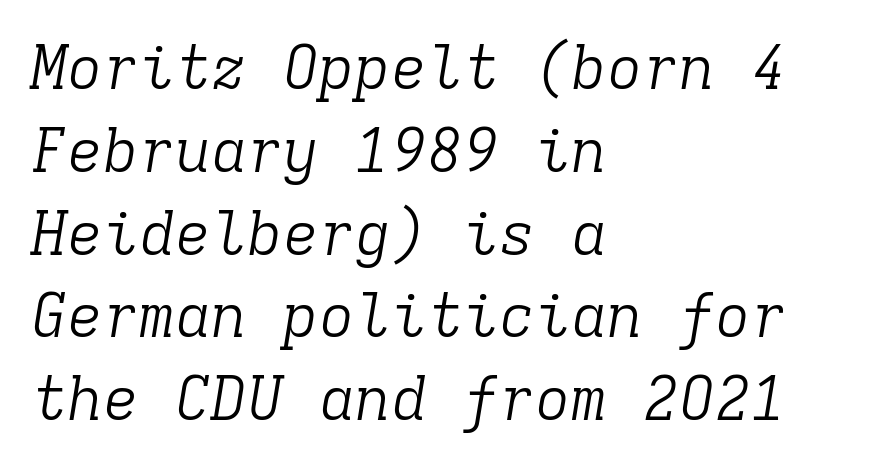
The image shows 60 px light serif type, italic (leaning right), monospaced; set left-aligned, normal line spacing (1.38x), normal letter spacing, not underlined; low stroke contrast and a medium x-height.
